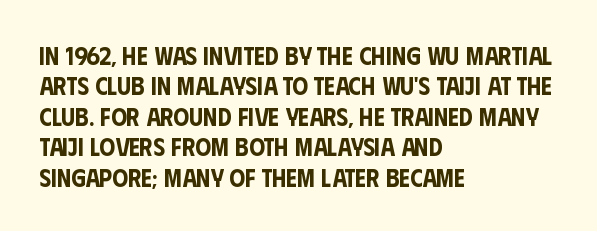
Q: Is the text italic (slanted)? A: No, it is upright.
Q: Is the text underlined? A: No.
Q: How is the paragraph aligned? A: Left-aligned.
Q: Is the spacing between letters normal or unusually wide? A: Normal.
